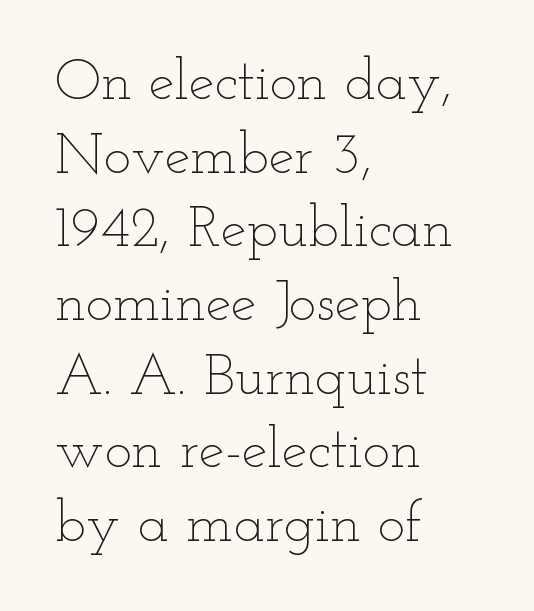
The image shows 58 px thin, wide type, upright; set left-aligned, normal line spacing (1.27x), normal letter spacing, not underlined; low stroke contrast and a small x-height.
